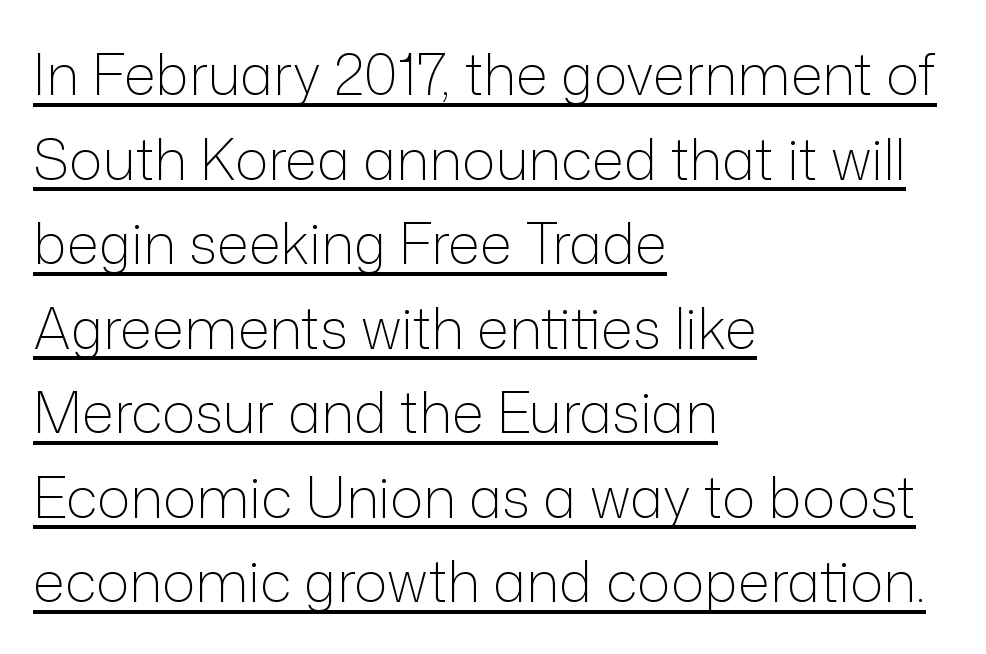
The image shows 56 px light sans-serif type, upright; set left-aligned, normal line spacing (1.51x), normal letter spacing, underlined; low stroke contrast and a medium x-height.
